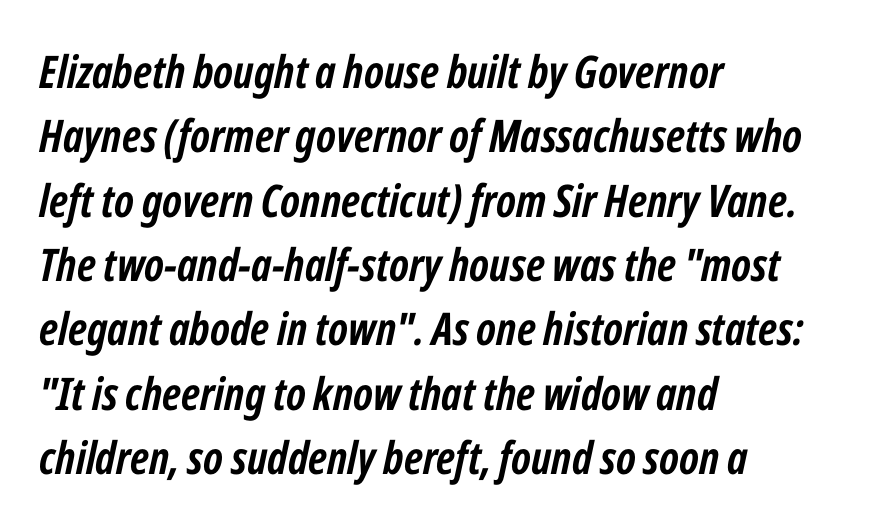
{"italic": "yes", "lean": "right", "slant_degrees": 12, "bold": "yes", "weight": "semibold", "width": "condensed", "stroke_contrast": "low", "x_height": "medium", "monospaced": "no", "underline": "no", "align": "left", "line_spacing": "normal", "line_spacing_ratio": 1.43, "letter_spacing": "normal", "letter_spacing_em": 0.0, "glyph_px": 45}
